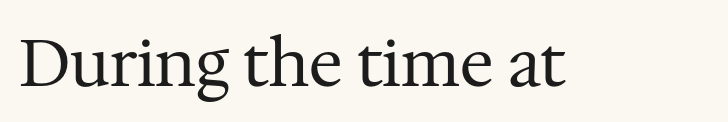
{"serif": "yes", "italic": "no", "bold": "no", "weight": "regular", "width": "normal", "stroke_contrast": "medium", "x_height": "medium", "monospaced": "no", "underline": "no", "letter_spacing": "normal", "letter_spacing_em": 0.0, "glyph_px": 65}
